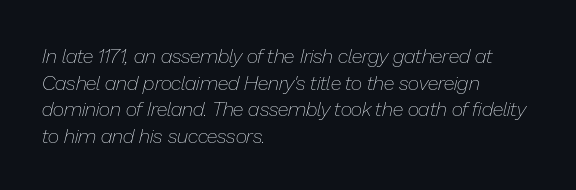
Q: Is the text bold? A: No.
Q: Is the text italic (slanted)? A: Yes, it leans right by about 13 degrees.
Q: Is the text underlined? A: No.
Q: How is the paragraph aligned? A: Left-aligned.
Q: Is the spacing between letters normal or unusually wide? A: Normal.
Q: Is the spacing between lines tight, normal or loose? A: Normal.
